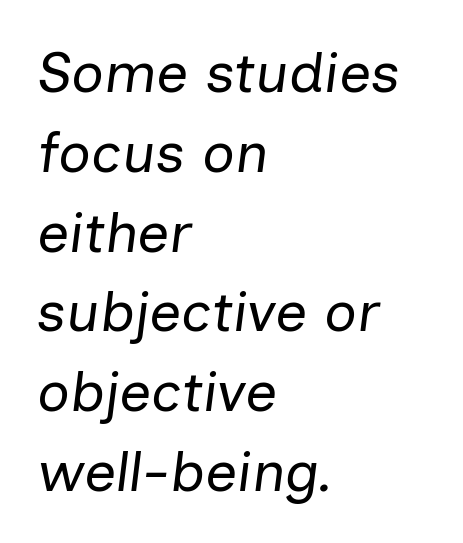
Do the characters align in a grid? No, the font is proportional. Check the space under the baseline: it is left empty. Is the type slanted? Yes — the strokes lean at a clear angle. Short note: letters normally spaced. Each new line begins a customary step beneath the previous one.
